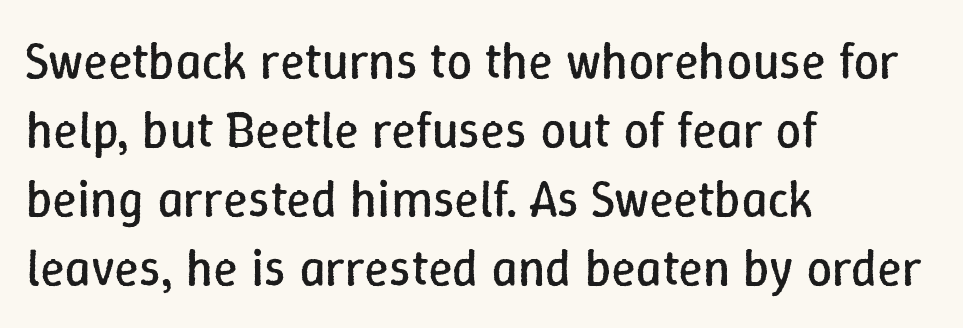
Compared with typical paragraphs, the rows here are spaced about the same. A light-to-regular cut is what we see here. These lines stack with their left ends in a neat column. Check under the words: just untouched page. Glyph-to-glyph distance matches everyday printed text.
